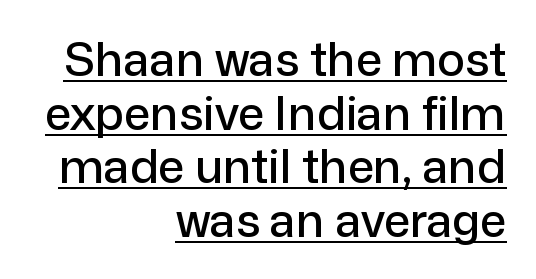
Q: Is the text italic (slanted)? A: No, it is upright.
Q: Is the typeface a serif or a sans-serif typeface? A: Sans-serif.
Q: Is the text underlined? A: Yes.
Q: How is the paragraph aligned? A: Right-aligned.
Q: Is the spacing between letters normal or unusually wide? A: Normal.
Q: Is the spacing between lines tight, normal or loose? A: Tight.
Q: Width (condensed, normal, or wide)? A: Normal.
Q: Stroke contrast? A: Low.
Q: x-height? A: Medium.
Q: Monospaced? A: No.
